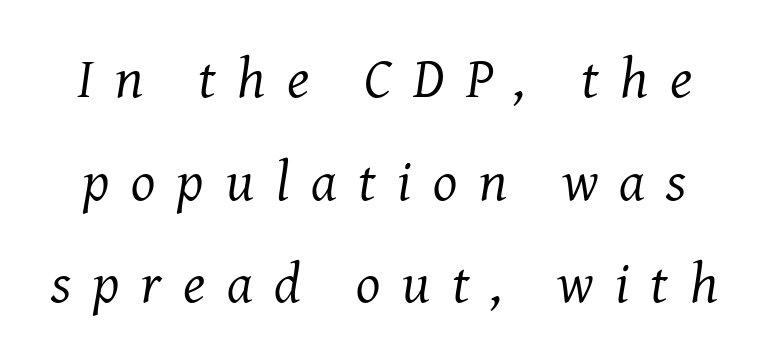
Stroke mass is kept to a normal reading level or below. This sample has the flowing, uneven cadence of proportional lettering. The text carries the slant typical of an italic or oblique font. Each letter's strokes conclude with small projecting serifs. Spacing between characters has been opened up far beyond the box default. Underline: absent.
